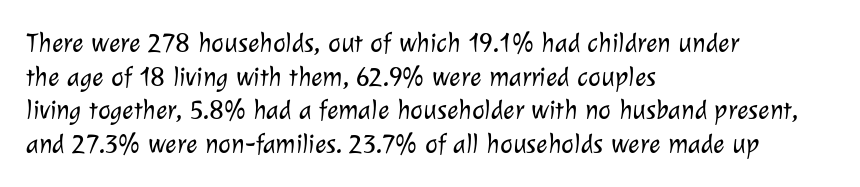
{"bold": "no", "underline": "no", "align": "left", "line_spacing": "normal", "line_spacing_ratio": 1.25, "letter_spacing": "normal", "letter_spacing_em": 0.0, "glyph_px": 27}
